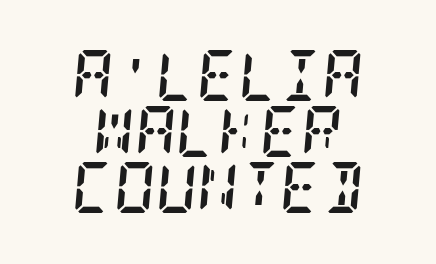
{"serif": "yes", "italic": "yes", "lean": "right", "slant_degrees": 5, "bold": "yes", "weight": "semibold", "width": "condensed", "stroke_contrast": "low", "x_height": "large", "underline": "no", "line_spacing": "tight", "line_spacing_ratio": 1.1, "letter_spacing": "normal", "letter_spacing_em": 0.0, "glyph_px": 51}
